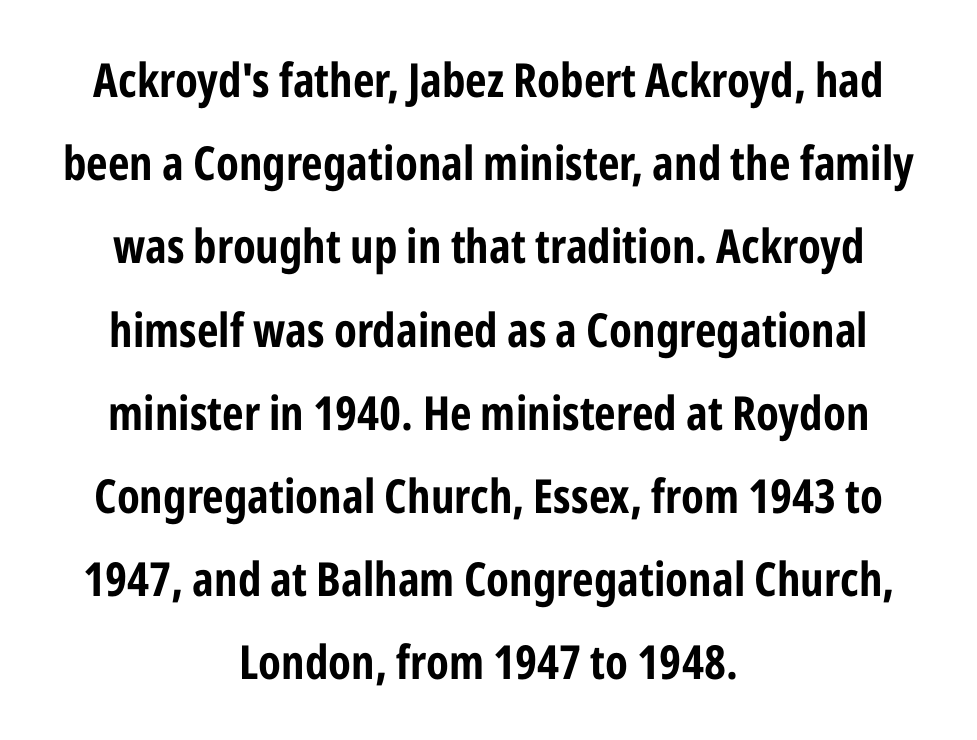
This rendering features lettering with no underline. Each letter's strokes conclude bluntly, with no projecting serifs. Italic? Not at all — the glyphs are vertical. A typesetter would call this proportional, since set widths differ per character. These lines are centered, leaving both edges ragged. Look at the stroke-to-counter ratio: heavy, a bold.
